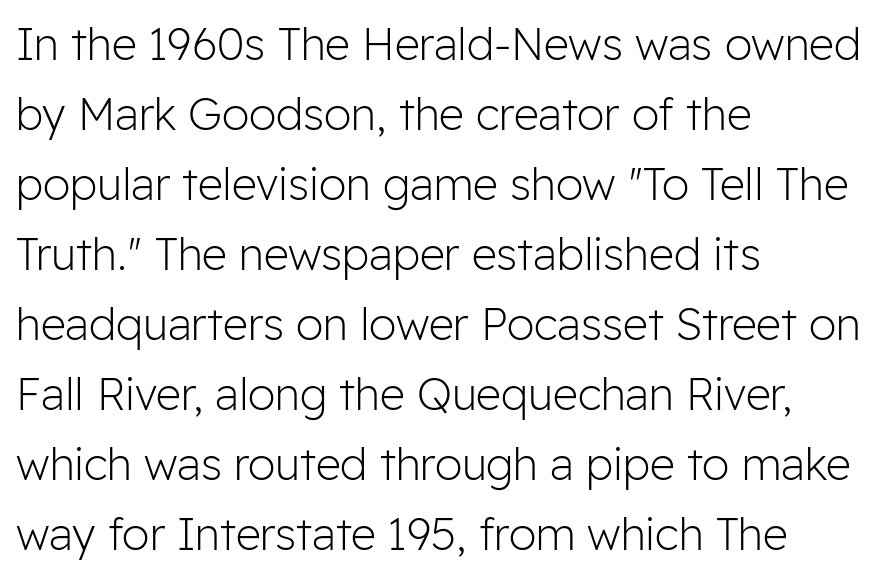
The image shows 44 px light sans-serif type, upright; set left-aligned, normal line spacing (1.59x), normal letter spacing, not underlined; low stroke contrast and a medium x-height.
